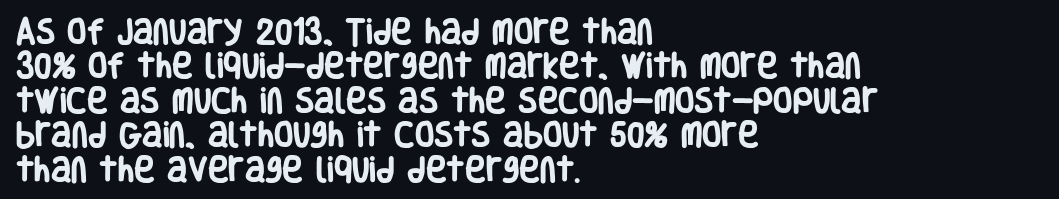
Character widths vary here, with narrow letters taking less room than wide ones. The sample has been set heavy, in full bold. No feet cap the strokes, marking this as sans-serif type. Each word holds together tightly as a unit, with standard inter-letter gaps.
